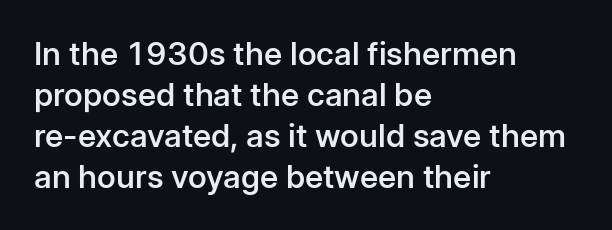
{"serif": "no", "italic": "no", "bold": "semi", "weight": "semibold", "width": "normal", "stroke_contrast": "low", "x_height": "medium", "monospaced": "no", "underline": "no", "align": "left", "line_spacing": "normal", "line_spacing_ratio": 1.28, "letter_spacing": "normal", "letter_spacing_em": 0.0, "glyph_px": 32}
